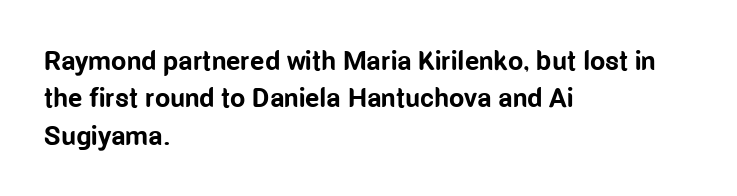
Q: Is the text bold? A: Yes.
Q: Is the text italic (slanted)? A: No, it is upright.
Q: Is the text underlined? A: No.
Q: How is the paragraph aligned? A: Left-aligned.
Q: Is the spacing between letters normal or unusually wide? A: Normal.
Q: Is the spacing between lines tight, normal or loose? A: Normal.
